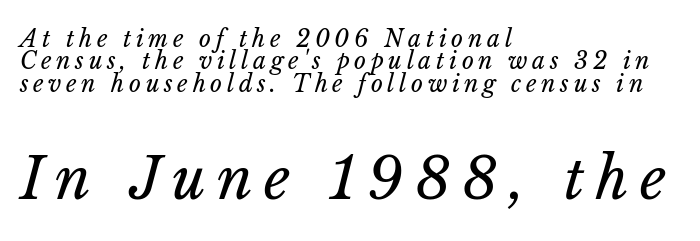
{"italic": "yes", "lean": "right", "slant_degrees": 14, "bold": "no", "weight": "regular", "width": "normal", "stroke_contrast": "low", "x_height": "medium", "monospaced": "no", "underline": "no", "align": "left", "line_spacing": "tight", "line_spacing_ratio": 0.97, "letter_spacing": "wide", "letter_spacing_em": 0.2, "larger_block": "second", "size_ratio": 2.48, "glyph_px": 57}
